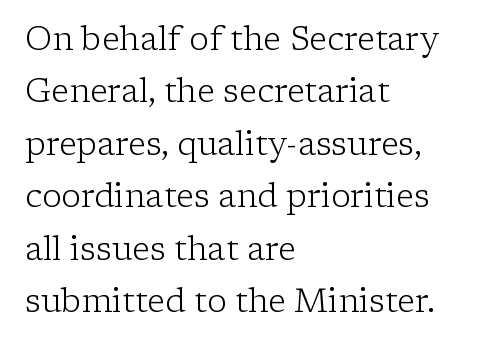
The image shows 33 px light serif type, upright; set left-aligned, normal line spacing (1.59x), normal letter spacing, not underlined; low stroke contrast and a medium x-height.
